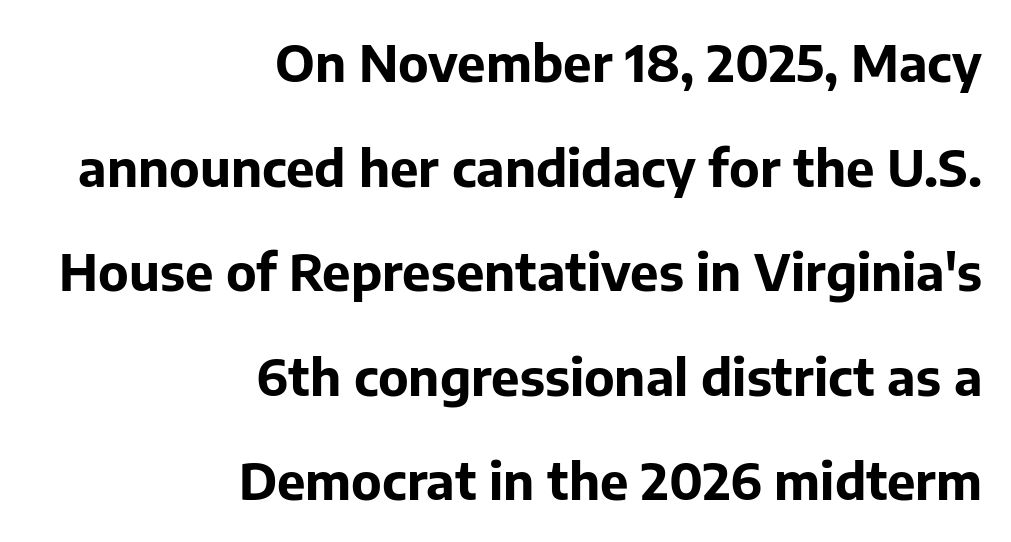
{"serif": "no", "italic": "no", "bold": "yes", "weight": "bold", "width": "normal", "stroke_contrast": "low", "x_height": "medium", "monospaced": "no", "underline": "no", "align": "right", "line_spacing": "loose", "line_spacing_ratio": 2.05, "letter_spacing": "normal", "letter_spacing_em": 0.0, "glyph_px": 51}
